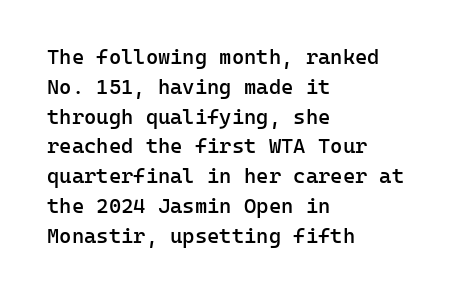
Q: Is the text bold? A: Semi-bold.
Q: Is the text italic (slanted)? A: No, it is upright.
Q: Is the text underlined? A: No.
Q: How is the paragraph aligned? A: Left-aligned.
Q: Is the spacing between letters normal or unusually wide? A: Normal.
Q: Is the spacing between lines tight, normal or loose? A: Normal.
